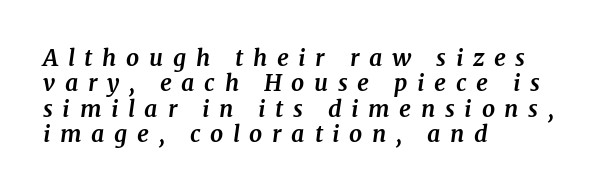
A typesetter would call this heavily tracked-out type. Teacher's note: observe the even left margin — that is flush-left alignment. I'd describe the lettering as bold — thick and assertive. Glance below the letters and you will spot only blank space. How would I describe the line gaps? Narrow and economical. You can tell it's italic because the verticals aren't actually vertical.
